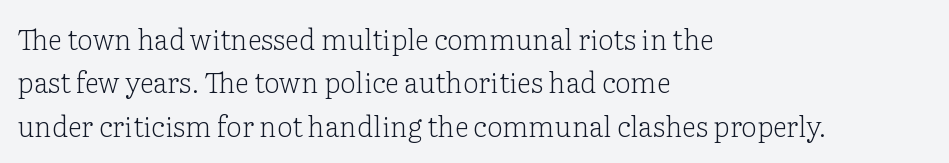
This sample uses plain, unmodified letter spacing. The lines in this sample share a left origin and differ only in where they stop. The rendering uses natural spacing where letterforms have individual widths. This sample uses a serif face. Compared with typical paragraphs, the rows here are spaced about the same.
